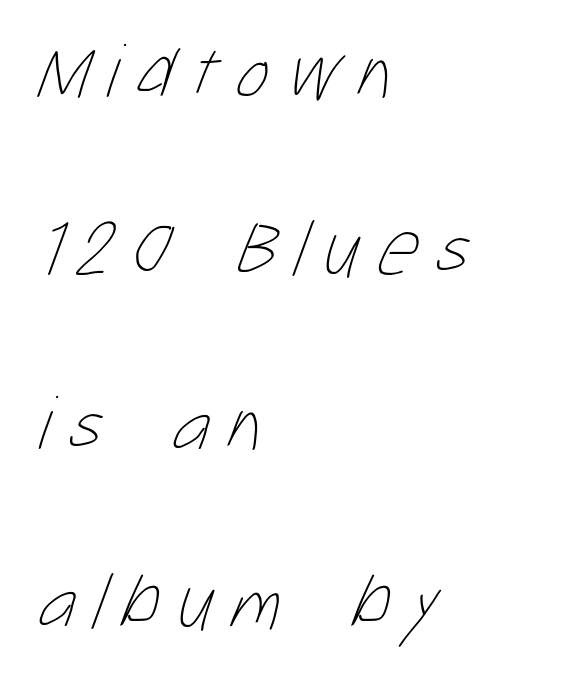
Q: Is the text bold? A: No.
Q: Is the text underlined? A: No.
Q: How is the paragraph aligned? A: Left-aligned.
Q: Is the spacing between letters normal or unusually wide? A: Unusually wide.
Q: Is the spacing between lines tight, normal or loose? A: Loose.
Q: Width (condensed, normal, or wide)? A: Condensed.
Q: Stroke contrast? A: Low.
Q: x-height? A: Medium.
Q: Monospaced? A: No.
